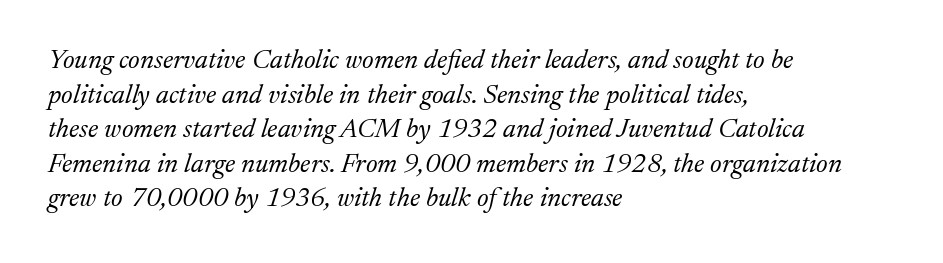
{"italic": "yes", "lean": "right", "slant_degrees": 17, "bold": "no", "underline": "no", "align": "left", "line_spacing": "normal", "line_spacing_ratio": 1.28, "letter_spacing": "normal", "letter_spacing_em": 0.0, "glyph_px": 27}
